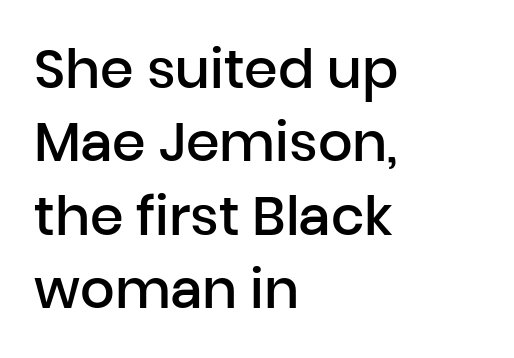
The image shows 54 px semibold sans-serif type, upright; set left-aligned, normal line spacing (1.36x), normal letter spacing, not underlined; low stroke contrast and a medium x-height.
